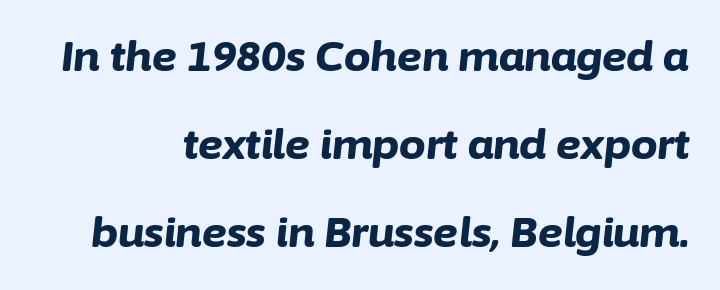
Chunky letters — that's bold for sure. Varying glyph widths throughout — classic text-font behaviour. Just letters on the line, the space beneath them empty. Does the leading feel generous? Absolutely, it's lavish. Characters are canted at an angle relative to the baseline's perpendicular.
